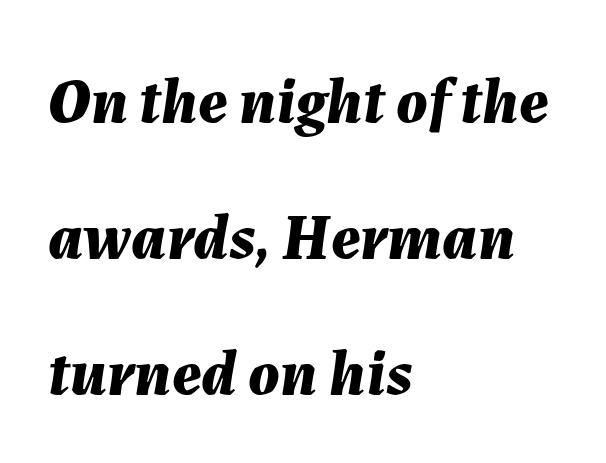
Underline: absent. Strong, thick strokes mark this as bold type. The text carries the slant typical of an italic or oblique font. Nobody touched the tracking dial on this one. These lines are rendered in a variable-pitch font. Vertical spacing — loose.
